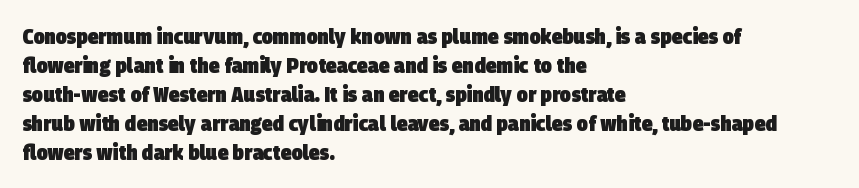
Q: Is the text bold? A: Yes.
Q: Is the text underlined? A: No.
Q: How is the paragraph aligned? A: Left-aligned.
Q: Is the spacing between letters normal or unusually wide? A: Normal.
Q: Is the spacing between lines tight, normal or loose? A: Normal.
